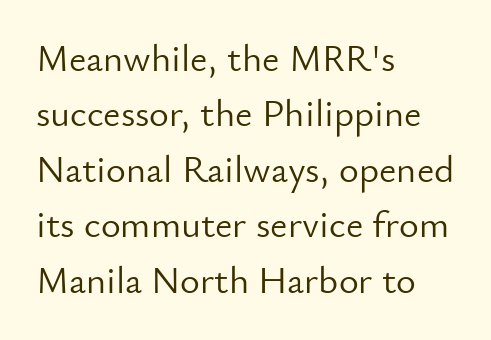
A student would call this left alignment; a typographer would say flush left, rag right. The string is rendered with underlining switched off. The font's upright variant was chosen for this text. The typesetting does not lean heavy: it is not bold. Compared with typical body copy, the letter spacing here is the same.
